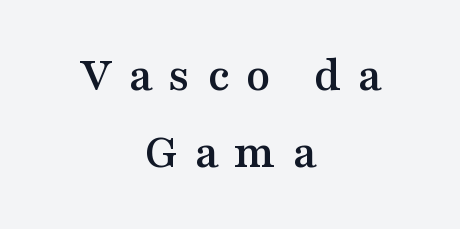
The image shows 50 px wide serif type, upright; set centered, normal line spacing (1.55x), unusually wide letter spacing (+0.32 em), not underlined; medium stroke contrast and a medium x-height.
